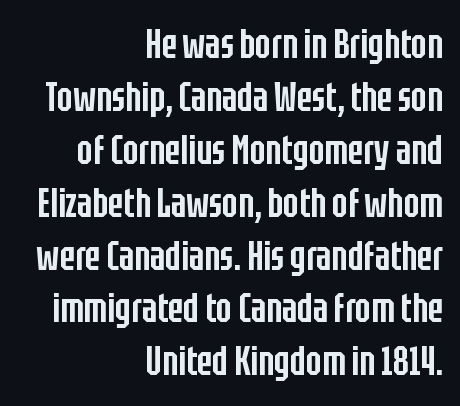
Is this a sans? Yes — the strokes have no serifs. Letter spacing: default. A typesetter would call this proportional, since set widths differ per character. Is there much room between lines? A standard amount, neither cramped nor airy. The letters stand upright; this is a roman face.
